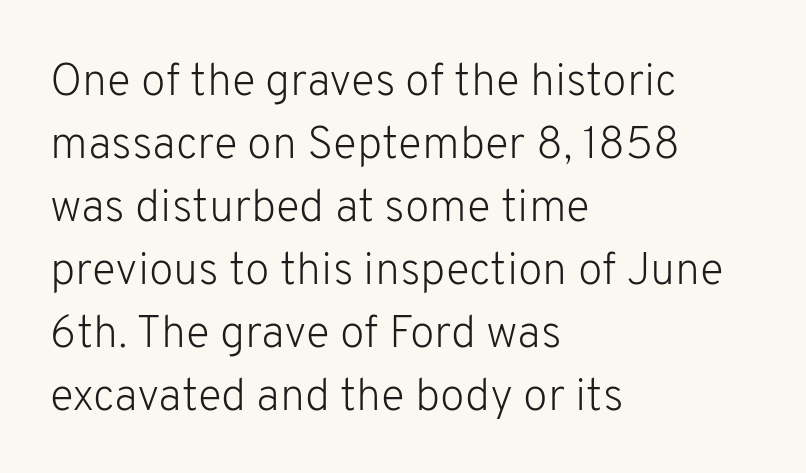
The image shows 45 px light sans-serif type, upright; set left-aligned, normal line spacing (1.4x), normal letter spacing, not underlined; low stroke contrast and a medium x-height.
